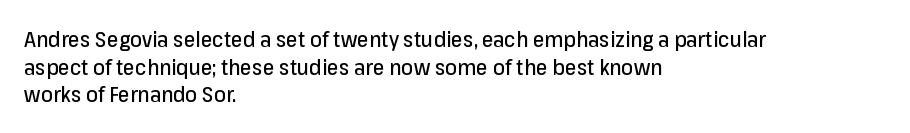
The image shows 21 px text type, upright; set left-aligned, normal line spacing (1.31x), normal letter spacing, not underlined.
